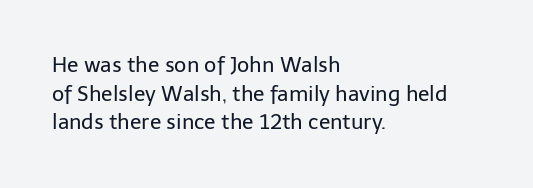
The image shows 21 px text type, upright; set left-aligned, normal line spacing (1.36x), normal letter spacing, not underlined.
